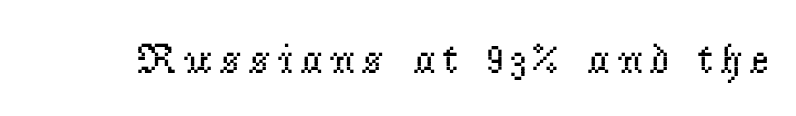
{"serif": "yes", "italic": "no", "bold": "no", "weight": "regular", "width": "normal", "stroke_contrast": "low", "x_height": "small", "monospaced": "no", "underline": "no", "glyph_px": 43}
